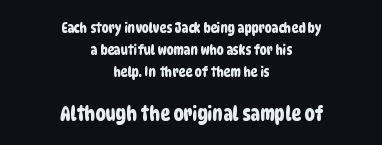
{"underline": "no", "align": "center", "line_spacing": "normal", "line_spacing_ratio": 1.57, "letter_spacing": "normal", "letter_spacing_em": 0.0, "larger_block": "second", "size_ratio": 1.43, "glyph_px": 20}
